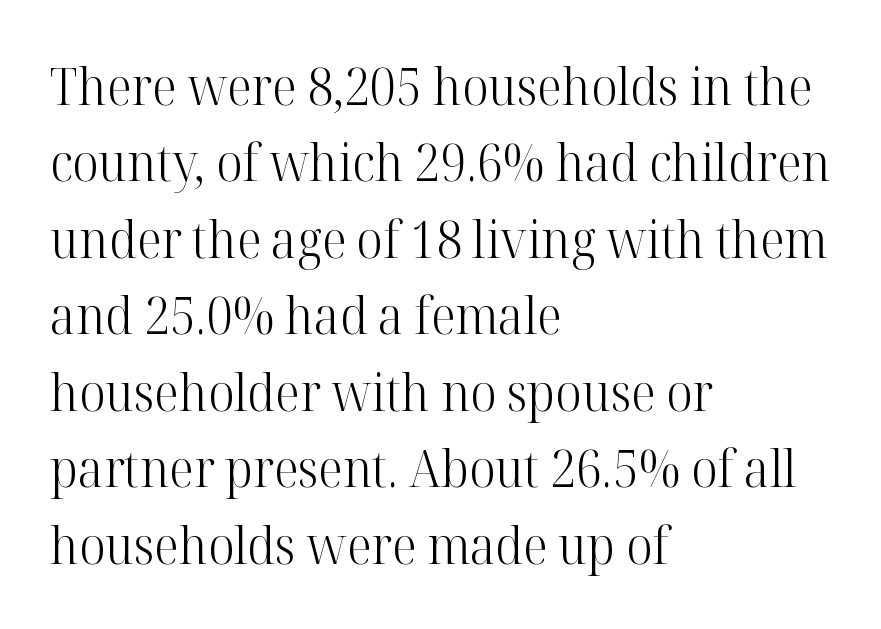
Q: Is the text bold? A: No.
Q: Is the text italic (slanted)? A: No, it is upright.
Q: Is the typeface a serif or a sans-serif typeface? A: Serif.
Q: Is the text underlined? A: No.
Q: How is the paragraph aligned? A: Left-aligned.
Q: Is the spacing between letters normal or unusually wide? A: Normal.
Q: Is the spacing between lines tight, normal or loose? A: Normal.
Q: Width (condensed, normal, or wide)? A: Normal.
Q: Stroke contrast? A: High.
Q: x-height? A: Medium.
Q: Monospaced? A: No.
